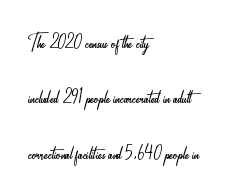
The image shows 27 px text type; set left-aligned, loose line spacing (2.05x), normal letter spacing, not underlined.
